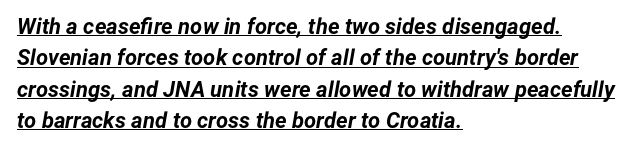
{"italic": "yes", "lean": "right", "slant_degrees": 12, "bold": "yes", "underline": "yes", "align": "left", "line_spacing": "normal", "line_spacing_ratio": 1.43, "letter_spacing": "normal", "letter_spacing_em": 0.0, "glyph_px": 22}
